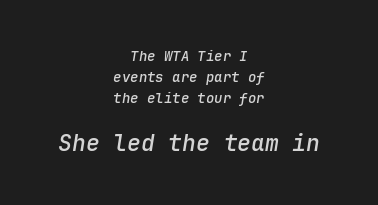
Q: Is the text bold? A: Semi-bold.
Q: Is the text italic (slanted)? A: Yes, it leans right by about 9 degrees.
Q: Is the text underlined? A: No.
Q: How is the paragraph aligned? A: Centered.
Q: Is the spacing between letters normal or unusually wide? A: Normal.
Q: Is the spacing between lines tight, normal or loose? A: Normal.
Q: Which block of text is set in a larger size, the first (top) or the second (bottom)? A: The second (bottom) one.
